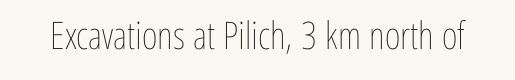
Q: Is the text bold? A: No.
Q: Is the text italic (slanted)? A: No, it is upright.
Q: Is the text underlined? A: No.
Q: Is the spacing between letters normal or unusually wide? A: Normal.
Q: Width (condensed, normal, or wide)? A: Condensed.
Q: Stroke contrast? A: Low.
Q: x-height? A: Medium.
Q: Monospaced? A: No.
